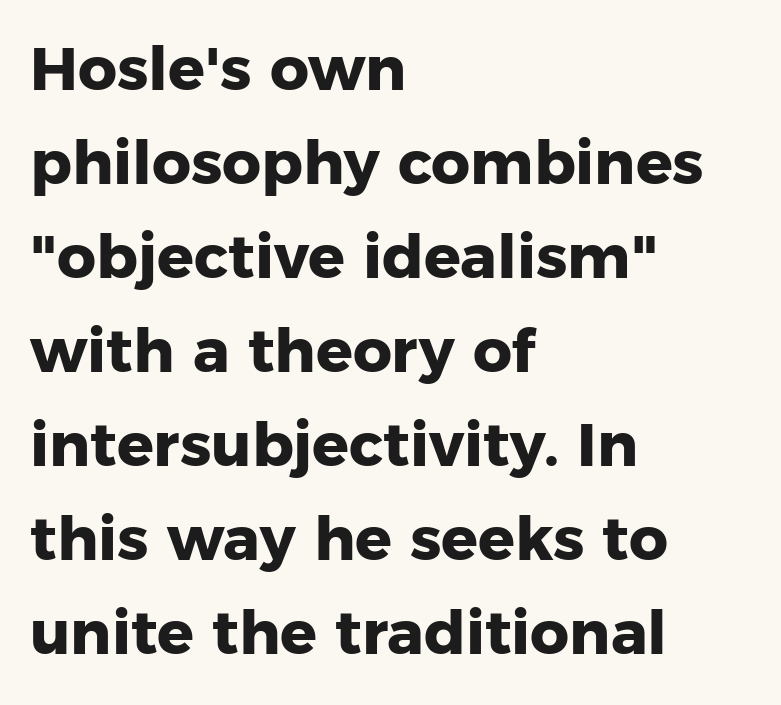
Default kerning and tracking; the words read as compact shapes. Is this a fixed-width face? No — the glyphs have proportional, varying widths. The passage shown is not underscored anywhere. Weight: bold. Unlike a traditional serif, this face leaves its strokes unadorned.
